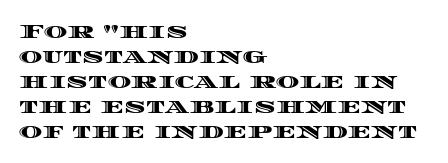
The image shows 20 px text type, upright; set left-aligned, normal line spacing (1.25x), normal letter spacing, not underlined.
